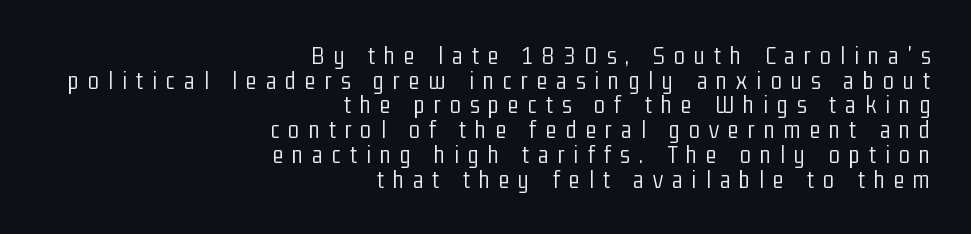
The image shows 25 px text type, upright; set right-aligned, tight line spacing (0.99x), unusually wide letter spacing (+0.37 em), not underlined.
